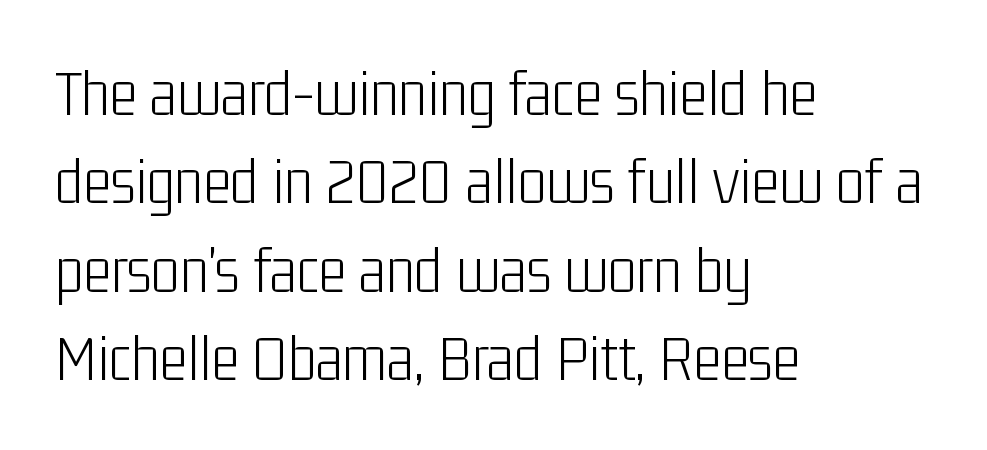
The image shows 67 px light, condensed sans-serif type, upright; set left-aligned, normal line spacing (1.32x), normal letter spacing, not underlined; low stroke contrast and a medium x-height.
